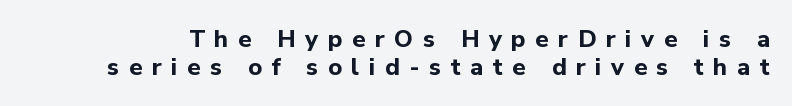
The image shows 24 px bold type, upright; set tight line spacing (1.15x), unusually wide letter spacing (+0.4 em), not underlined.
